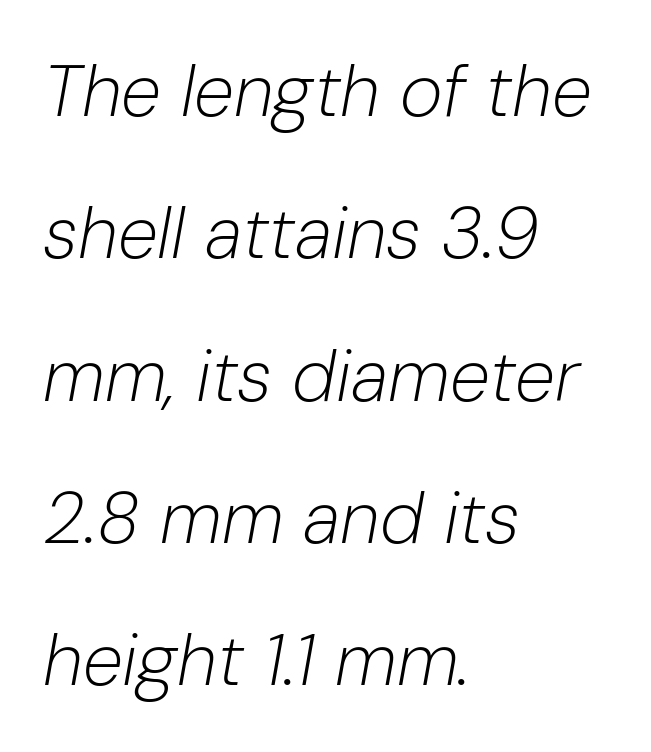
Q: Is the text bold? A: No.
Q: Is the text italic (slanted)? A: Yes, it leans right by about 10 degrees.
Q: Is the text underlined? A: No.
Q: How is the paragraph aligned? A: Left-aligned.
Q: Is the spacing between letters normal or unusually wide? A: Normal.
Q: Is the spacing between lines tight, normal or loose? A: Loose.
Q: Width (condensed, normal, or wide)? A: Normal.
Q: Stroke contrast? A: Low.
Q: x-height? A: Medium.
Q: Monospaced? A: No.
